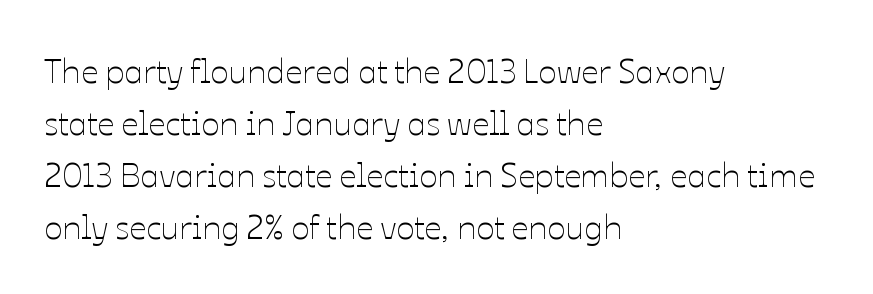
{"italic": "no", "bold": "no", "weight": "thin", "width": "normal", "stroke_contrast": "low", "x_height": "medium", "monospaced": "no", "underline": "no", "align": "left", "line_spacing": "normal", "line_spacing_ratio": 1.53, "letter_spacing": "normal", "letter_spacing_em": 0.0, "glyph_px": 34}
